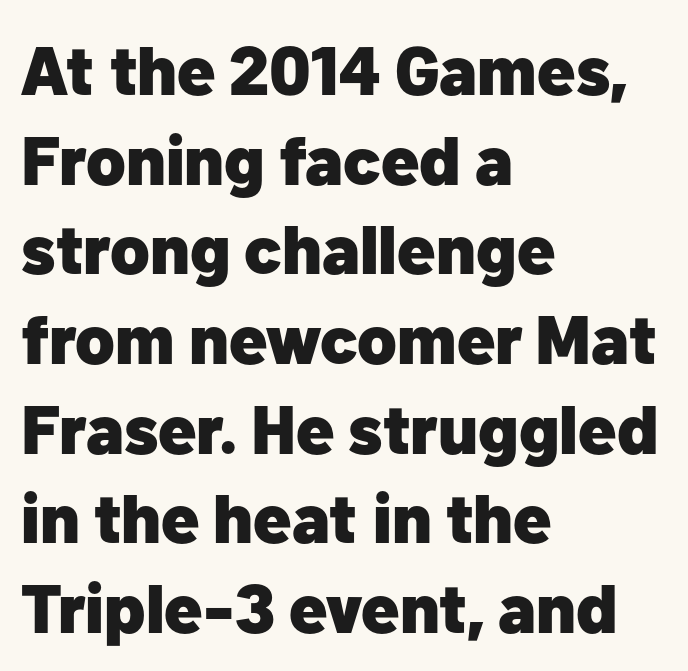
{"serif": "no", "italic": "no", "bold": "yes", "weight": "heavy", "width": "normal", "stroke_contrast": "low", "x_height": "medium", "monospaced": "no", "underline": "no", "align": "left", "line_spacing": "normal", "line_spacing_ratio": 1.3, "letter_spacing": "normal", "letter_spacing_em": 0.0, "glyph_px": 69}
